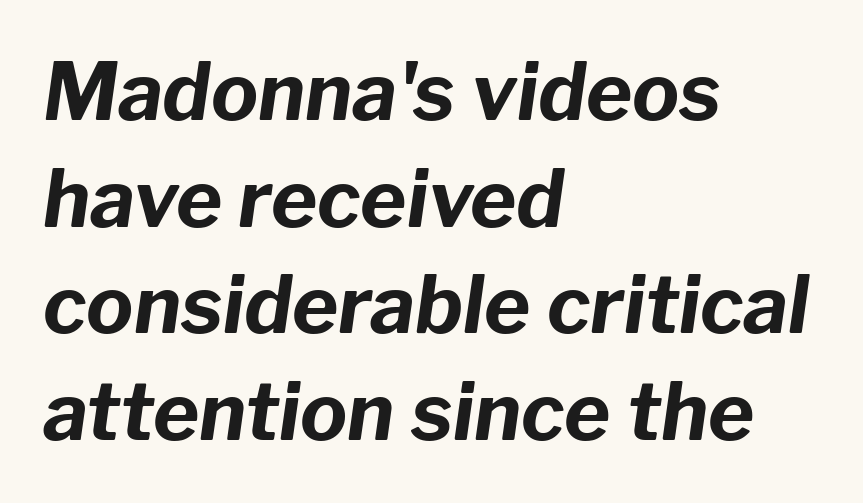
The rag falls on the right side of this text block. A typesetter would mark this as italic. The strokes are fattened all the way to bold. Proportional: the letters do not fall into vertical columns. The passage shown is not underscored anywhere. Vertical spacing — default.
